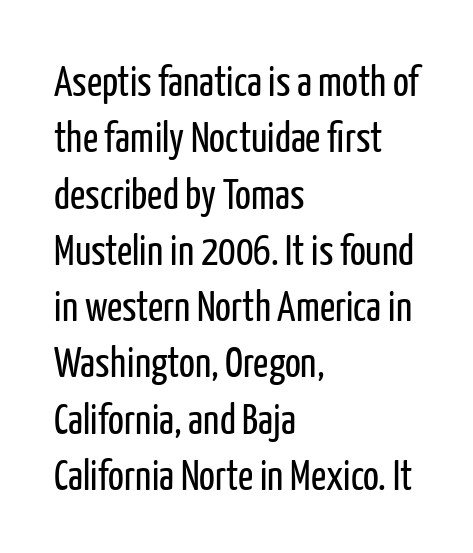
Teacher's note: observe the even left margin — that is flush-left alignment. A typesetter would call this zero additional tracking. The letters look calm and open, with moderate or lighter stems. The passage shown is typed in a proportional face where columns would drift. No italicization has been applied; the sample stays upright. Students, observe: this is what conventionally led text looks like.
